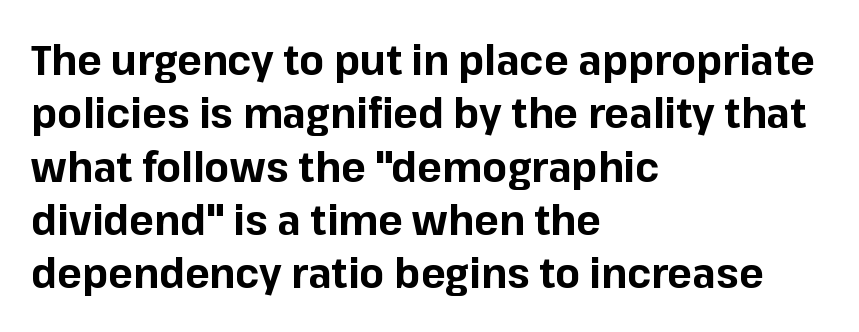
The image shows 41 px bold sans-serif type, upright; set left-aligned, normal line spacing (1.3x), normal letter spacing, not underlined; low stroke contrast and a medium x-height.
